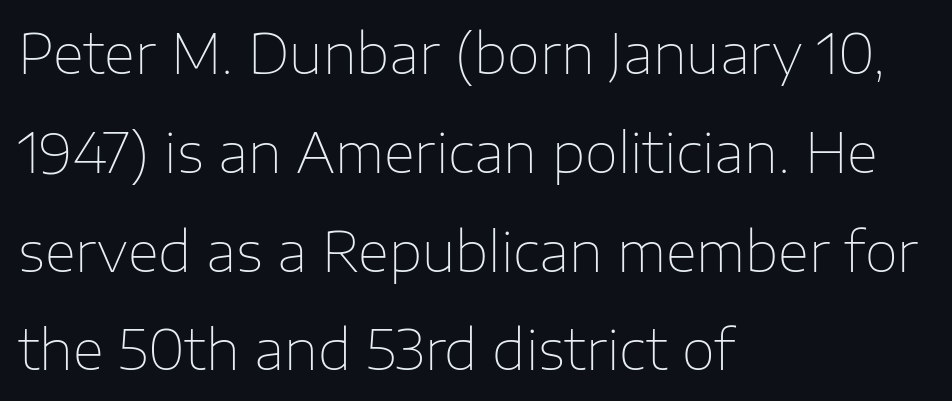
Q: Is the text bold? A: No.
Q: Is the text italic (slanted)? A: No, it is upright.
Q: Is the typeface a serif or a sans-serif typeface? A: Sans-serif.
Q: Is the text underlined? A: No.
Q: How is the paragraph aligned? A: Left-aligned.
Q: Is the spacing between letters normal or unusually wide? A: Normal.
Q: Width (condensed, normal, or wide)? A: Normal.
Q: Stroke contrast? A: Low.
Q: x-height? A: Medium.
Q: Monospaced? A: No.
